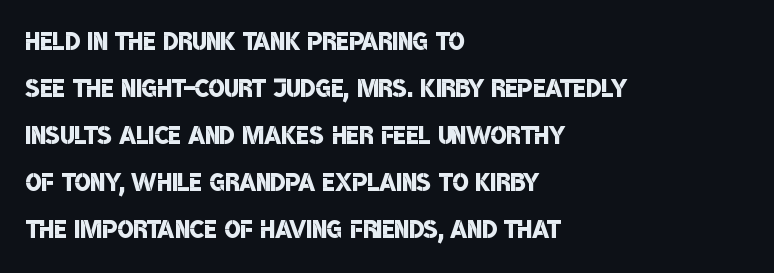
Do the characters align in a grid? No, the font is proportional. Each word holds together tightly as a unit, with standard inter-letter gaps. Caption: semibold face, moderately heavy strokes. Look at the bottom of the vertical strokes: they stop flat, with no serifs.
